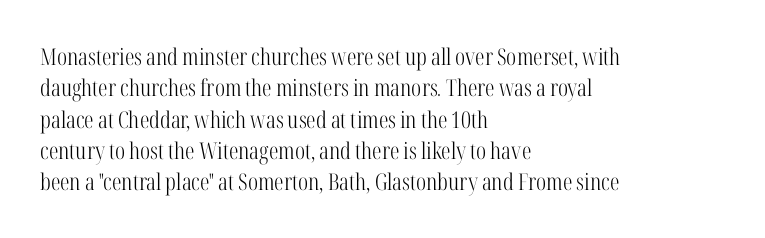
Q: Is the text bold? A: No.
Q: Is the text italic (slanted)? A: No, it is upright.
Q: Is the text underlined? A: No.
Q: How is the paragraph aligned? A: Left-aligned.
Q: Is the spacing between letters normal or unusually wide? A: Normal.
Q: Is the spacing between lines tight, normal or loose? A: Normal.
